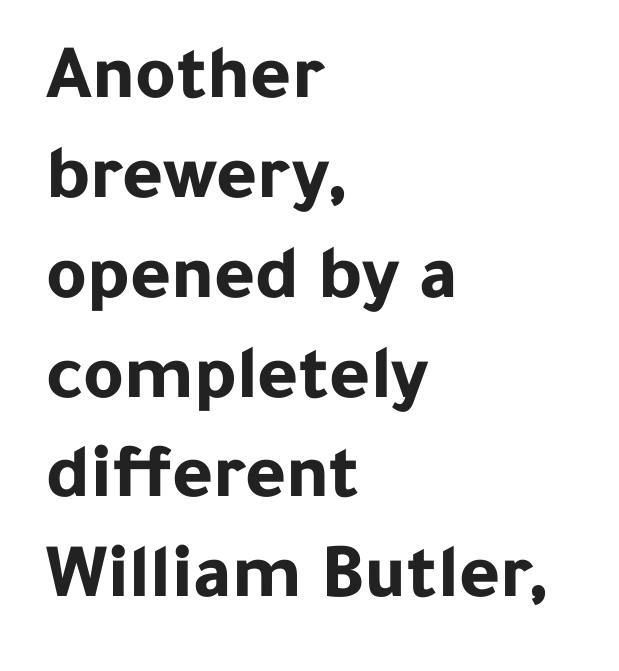
Q: Is the text bold? A: Yes.
Q: Is the text italic (slanted)? A: No, it is upright.
Q: Is the typeface a serif or a sans-serif typeface? A: Sans-serif.
Q: Is the text underlined? A: No.
Q: How is the paragraph aligned? A: Left-aligned.
Q: Is the spacing between letters normal or unusually wide? A: Normal.
Q: Is the spacing between lines tight, normal or loose? A: Normal.
Q: Width (condensed, normal, or wide)? A: Normal.
Q: Stroke contrast? A: Low.
Q: x-height? A: Medium.
Q: Monospaced? A: No.
